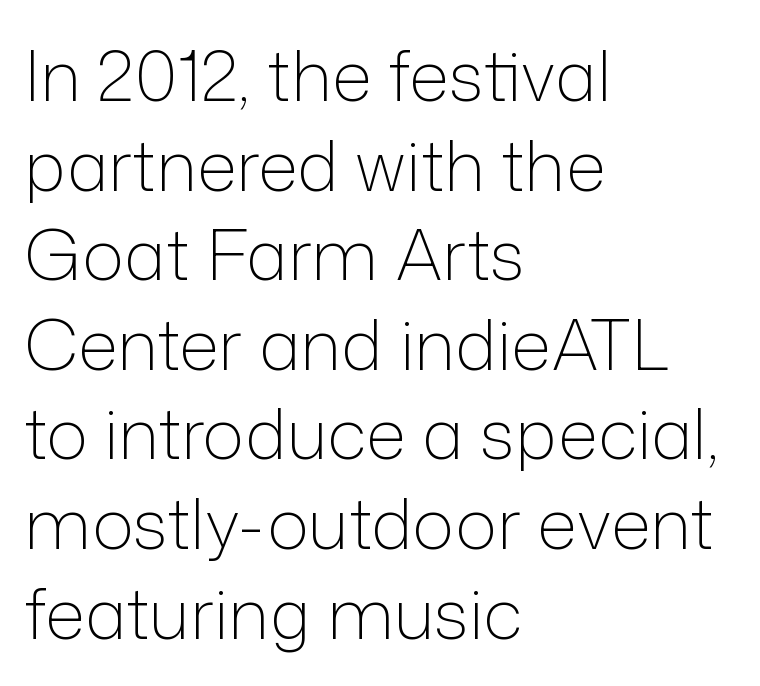
Q: Is the text bold? A: No.
Q: Is the text italic (slanted)? A: No, it is upright.
Q: Is the typeface a serif or a sans-serif typeface? A: Sans-serif.
Q: Is the text underlined? A: No.
Q: How is the paragraph aligned? A: Left-aligned.
Q: Is the spacing between letters normal or unusually wide? A: Normal.
Q: Is the spacing between lines tight, normal or loose? A: Normal.
Q: Width (condensed, normal, or wide)? A: Normal.
Q: Stroke contrast? A: Low.
Q: x-height? A: Medium.
Q: Monospaced? A: No.
